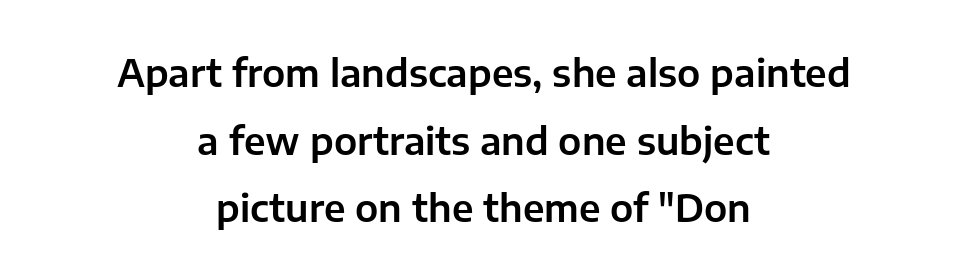
Varying glyph widths throughout — classic text-font behaviour. This is the regular roman posture of the typeface. The baseline area is clear. You can tell from the bare stems that sans-serif type was used.
